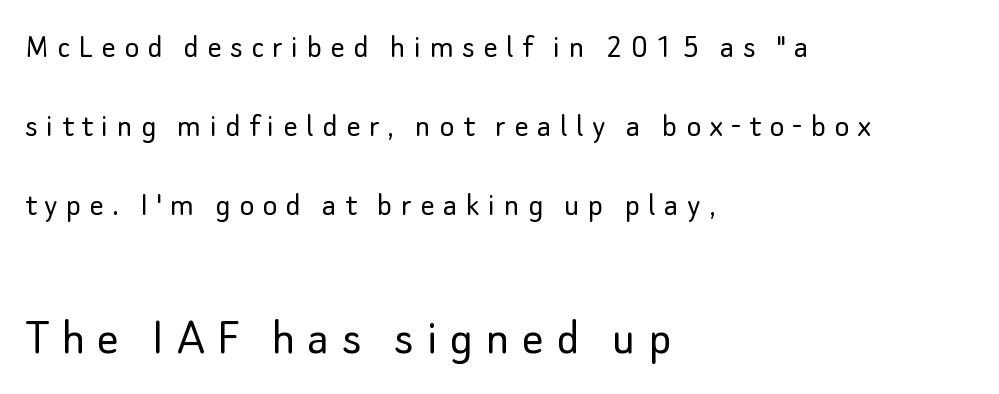
These lines stack with their left ends in a neat column. A typesetter would mark this as roman, not italic. The strokes are not fattened; the text isn't bold. Small over large — that's the arrangement of the two blocks here.
